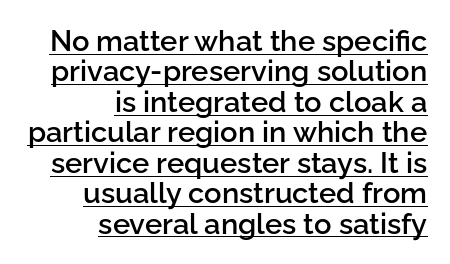
Q: Is the text bold? A: Semi-bold.
Q: Is the text italic (slanted)? A: No, it is upright.
Q: Is the typeface a serif or a sans-serif typeface? A: Sans-serif.
Q: Is the text underlined? A: Yes.
Q: How is the paragraph aligned? A: Right-aligned.
Q: Is the spacing between letters normal or unusually wide? A: Normal.
Q: Is the spacing between lines tight, normal or loose? A: Tight.
Q: Width (condensed, normal, or wide)? A: Normal.
Q: Stroke contrast? A: Low.
Q: x-height? A: Medium.
Q: Monospaced? A: No.
